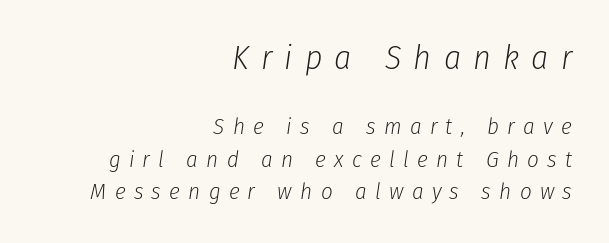
{"italic": "yes", "lean": "right", "slant_degrees": 8, "bold": "no", "weight": "light", "width": "condensed", "stroke_contrast": "low", "x_height": "medium", "monospaced": "no", "underline": "no", "align": "right", "line_spacing": "normal", "line_spacing_ratio": 1.41, "letter_spacing": "wide", "letter_spacing_em": 0.36, "larger_block": "first", "size_ratio": 1.48, "glyph_px": 34}
